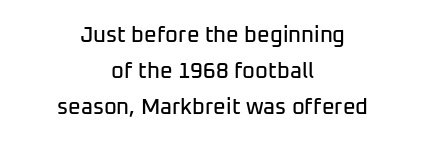
This sample uses plain, unmodified letter spacing. Lines of text with bare space underneath. The rows are spaced the way most documents space them. Every character sits straight up, as roman type does. The paragraph shown floats in the horizontal middle.
